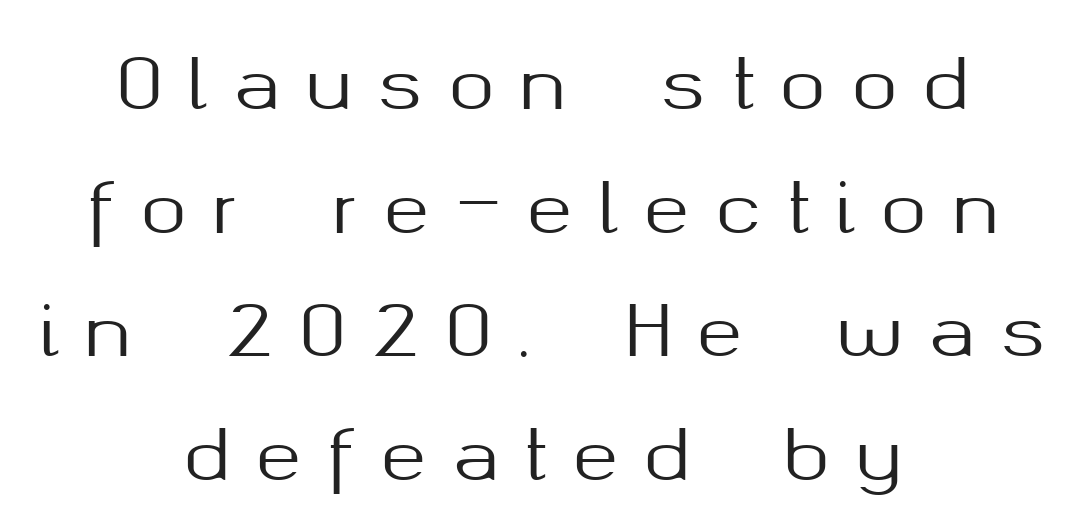
Italic: no, the glyphs are upright roman. Each row of text sits above clean, open space. Words appear elongated and porous because spacing is wide. The lines are quadded center. No feet cap the strokes, marking this as sans-serif type. You could not count columns in this text — the font is proportionally spaced.
